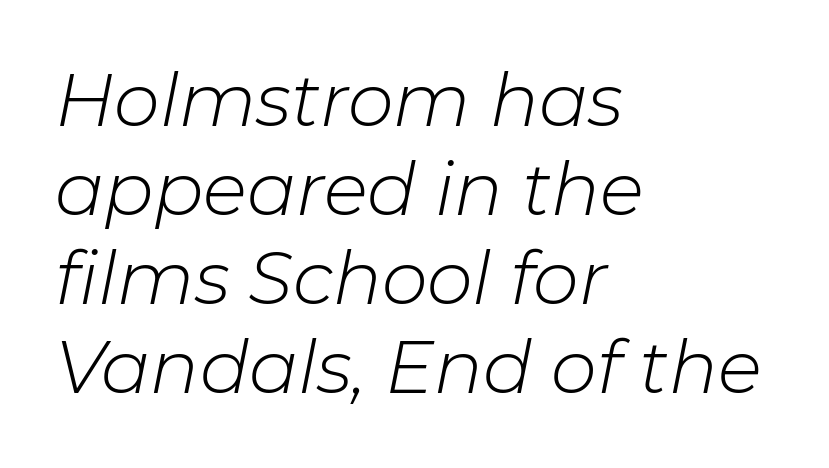
{"italic": "yes", "lean": "right", "slant_degrees": 11, "bold": "no", "weight": "light", "width": "normal", "stroke_contrast": "low", "x_height": "medium", "monospaced": "no", "underline": "no", "align": "left", "line_spacing_ratio": 1.22, "letter_spacing": "normal", "letter_spacing_em": 0.0, "glyph_px": 73}
